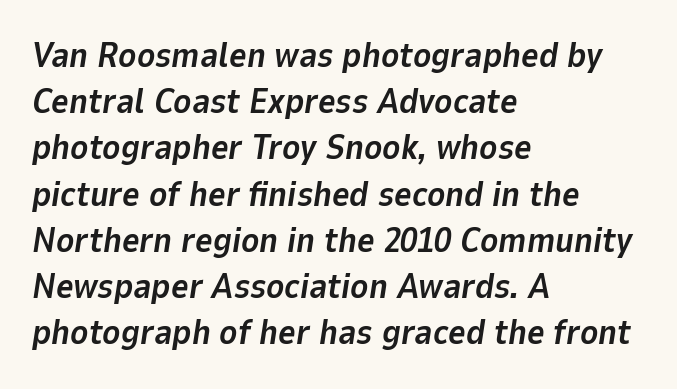
Is the type slanted? Yes — the strokes lean at a clear angle. The typesetter chose a ragged-right arrangement here. A typesetter would call this proportional, since set widths differ per character. The face used here is rendered with its standard letterfit. Strokes here are thick enough to call this a true bold. The zone under the glyphs is completely vacant.
